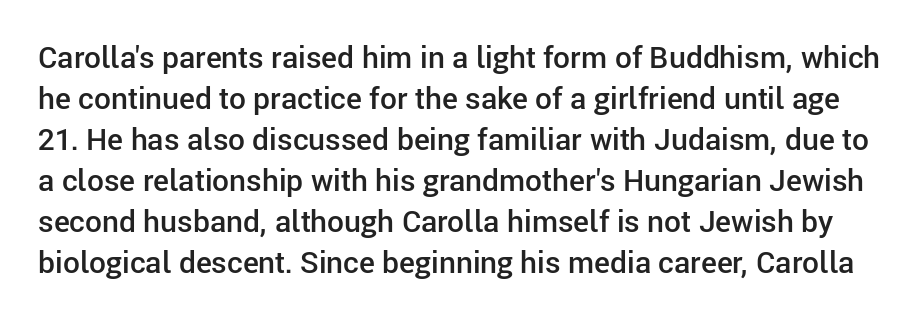
This sample uses a sans-serif face. Honestly, there is no underline to notice here at all. Do the characters align in a grid? No, the font is proportional. This block has exactly the height ordinary leading produces. Each glyph is drawn with semibold strokes, heavier than normal yet not fully bold.
